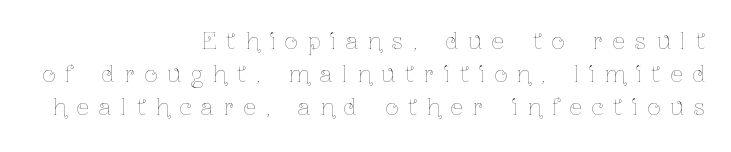
Q: Is the text bold? A: No.
Q: Is the text italic (slanted)? A: No, it is upright.
Q: Is the text underlined? A: No.
Q: How is the paragraph aligned? A: Right-aligned.
Q: Is the spacing between letters normal or unusually wide? A: Unusually wide.
Q: Is the spacing between lines tight, normal or loose? A: Normal.
